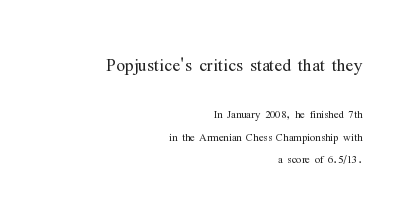
The image shows 23 px text type, upright; set right-aligned, normal line spacing (1.6x), normal letter spacing, not underlined; the first (top) block is 1.64x larger.
